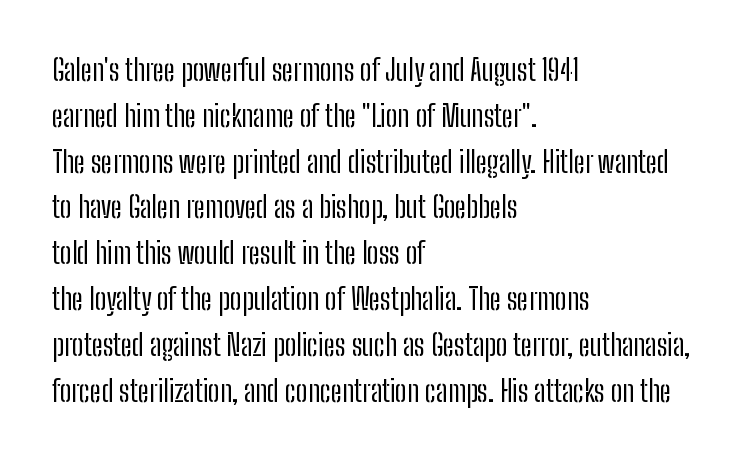
The image shows 29 px regular-weight, condensed sans-serif type, upright; set left-aligned, normal line spacing (1.58x), normal letter spacing, not underlined; low stroke contrast and a medium x-height.
